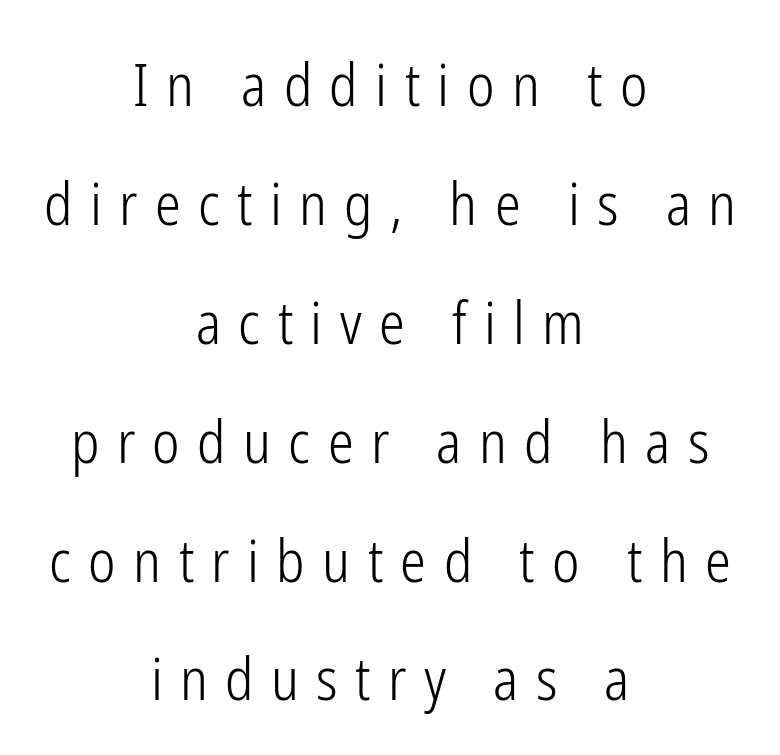
The image shows 58 px light, condensed sans-serif type, upright; set centered, loose line spacing (2.05x), unusually wide letter spacing (+0.3 em), not underlined; low stroke contrast and a medium x-height.
